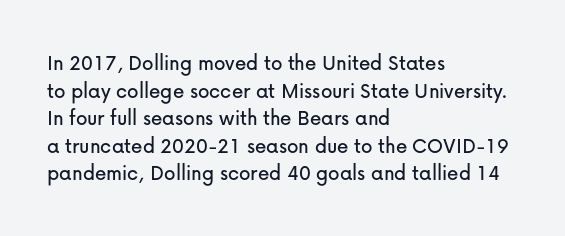
{"italic": "no", "underline": "no", "align": "left", "line_spacing_ratio": 1.2, "letter_spacing": "normal", "letter_spacing_em": 0.0, "glyph_px": 23}
